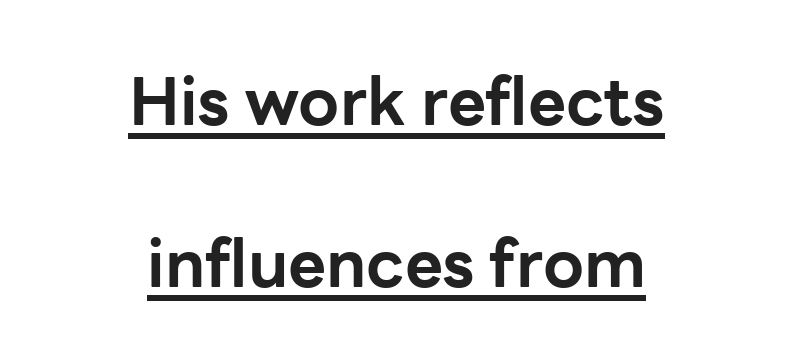
Q: Is the text bold? A: Yes.
Q: Is the text italic (slanted)? A: No, it is upright.
Q: Is the typeface a serif or a sans-serif typeface? A: Sans-serif.
Q: Is the text underlined? A: Yes.
Q: How is the paragraph aligned? A: Centered.
Q: Is the spacing between letters normal or unusually wide? A: Normal.
Q: Is the spacing between lines tight, normal or loose? A: Loose.
Q: Width (condensed, normal, or wide)? A: Normal.
Q: Stroke contrast? A: Low.
Q: x-height? A: Medium.
Q: Monospaced? A: No.
